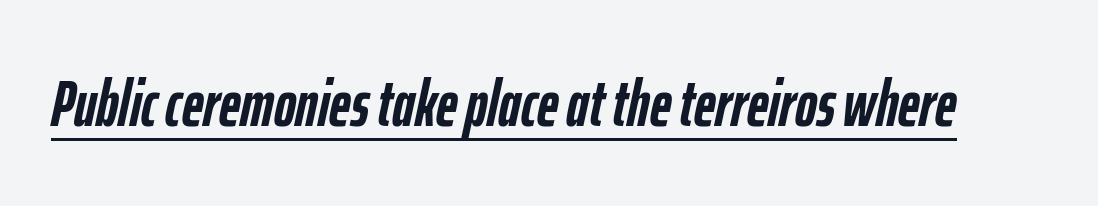
Q: Is the text bold? A: Yes.
Q: Is the text italic (slanted)? A: Yes, it leans right by about 12 degrees.
Q: Is the text underlined? A: Yes.
Q: Is the spacing between letters normal or unusually wide? A: Normal.
Q: Width (condensed, normal, or wide)? A: Condensed.
Q: Stroke contrast? A: Low.
Q: x-height? A: Medium.
Q: Monospaced? A: No.
